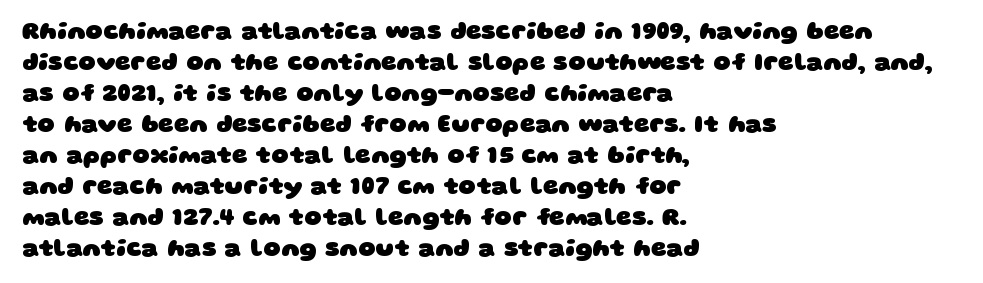
{"bold": "yes", "underline": "no", "align": "left", "line_spacing": "normal", "line_spacing_ratio": 1.29, "letter_spacing": "normal", "letter_spacing_em": 0.0, "glyph_px": 24}
